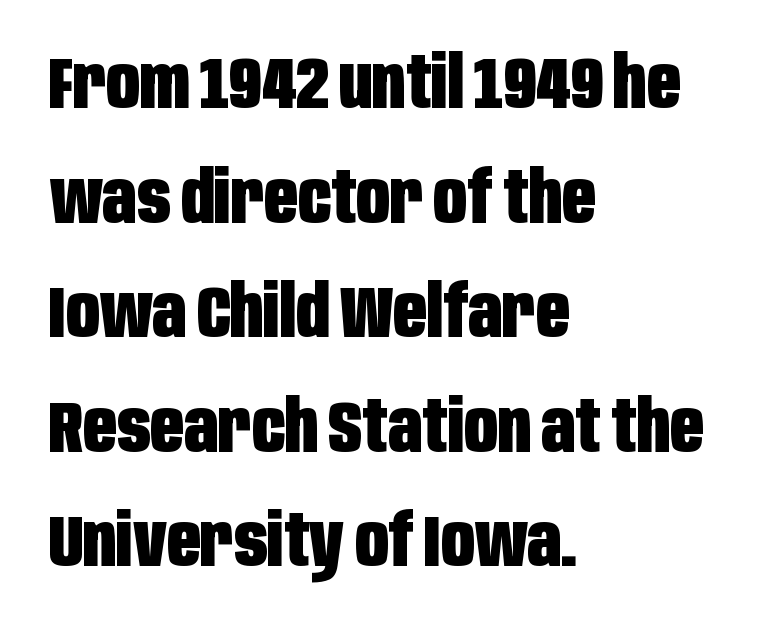
The image shows 73 px heavy, condensed sans-serif type, upright; set left-aligned, normal line spacing (1.57x), normal letter spacing, not underlined; low stroke contrast and a large x-height.
